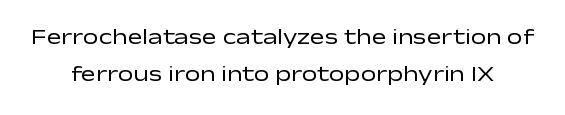
{"italic": "no", "bold": "no", "underline": "no", "line_spacing": "normal", "line_spacing_ratio": 1.68, "letter_spacing": "normal", "letter_spacing_em": 0.0, "glyph_px": 22}
